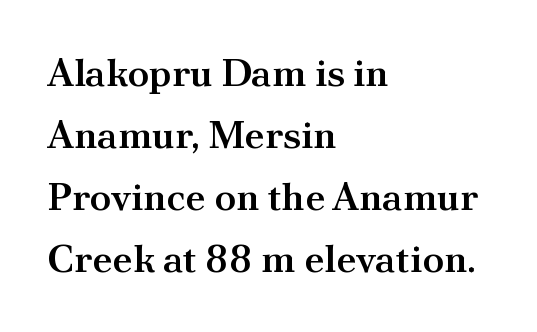
The image shows 39 px semibold serif type, upright; set left-aligned, normal line spacing (1.59x), normal letter spacing, not underlined; medium stroke contrast and a small x-height.
